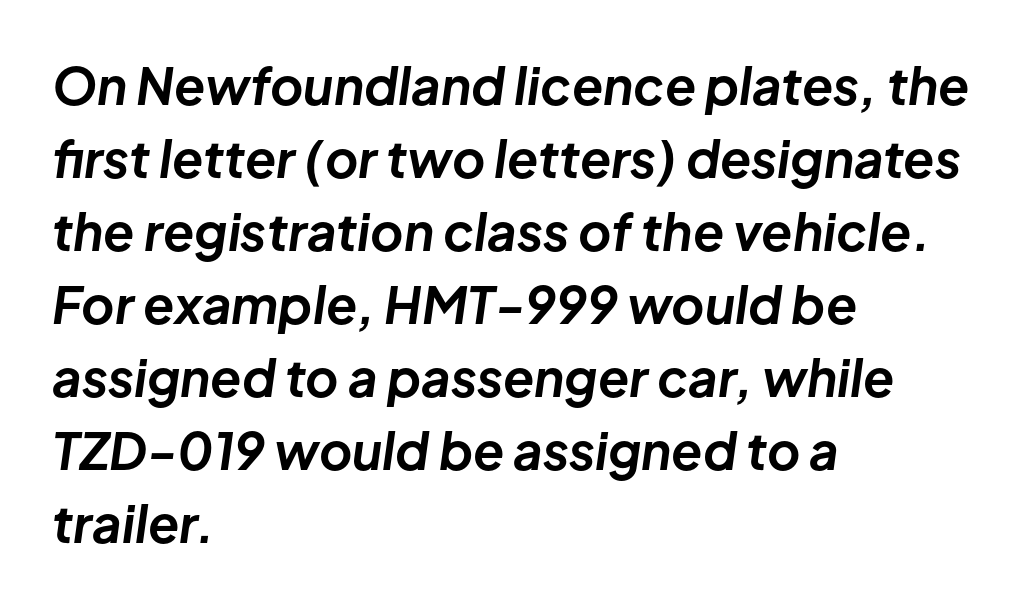
{"italic": "yes", "lean": "right", "slant_degrees": 8, "bold": "yes", "weight": "bold", "width": "normal", "stroke_contrast": "low", "x_height": "medium", "monospaced": "no", "underline": "no", "align": "left", "line_spacing": "normal", "line_spacing_ratio": 1.43, "letter_spacing": "normal", "letter_spacing_em": 0.0, "glyph_px": 51}
